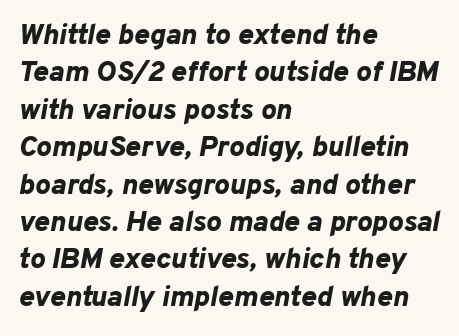
The image shows 29 px bold type, italic (leaning right); set left-aligned, normal line spacing (1.29x), normal letter spacing, not underlined; low stroke contrast and a medium x-height.
